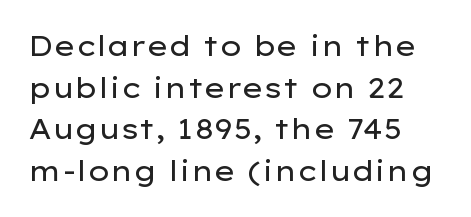
Q: Is the text bold? A: No.
Q: Is the text italic (slanted)? A: No, it is upright.
Q: Is the typeface a serif or a sans-serif typeface? A: Sans-serif.
Q: Is the text underlined? A: No.
Q: Is the spacing between letters normal or unusually wide? A: Normal.
Q: Is the spacing between lines tight, normal or loose? A: Normal.
Q: Width (condensed, normal, or wide)? A: Wide.
Q: Stroke contrast? A: Low.
Q: x-height? A: Medium.
Q: Monospaced? A: No.
